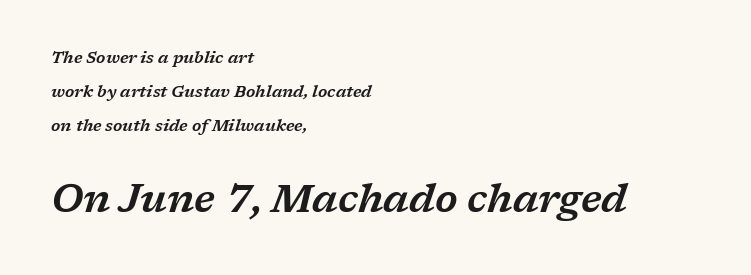
Is the block centered? No — it sits flush against the left margin. A typesetter would call this proportional, since set widths differ per character. Line spacing here is loose. The passage shown begins with its smaller block and ends with its larger one. Underline: absent.
